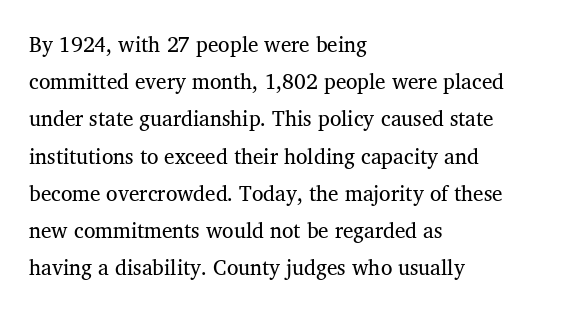
{"bold": "no", "underline": "no", "align": "left", "line_spacing_ratio": 1.77, "letter_spacing": "normal", "letter_spacing_em": 0.0, "glyph_px": 21}
